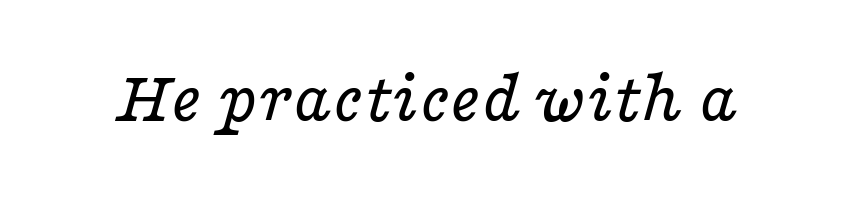
Q: Is the text bold? A: No.
Q: Is the text italic (slanted)? A: Yes, it leans right by about 16 degrees.
Q: Is the typeface a serif or a sans-serif typeface? A: Serif.
Q: Is the text underlined? A: No.
Q: Is the spacing between letters normal or unusually wide? A: Normal.
Q: Width (condensed, normal, or wide)? A: Wide.
Q: Stroke contrast? A: Low.
Q: x-height? A: Medium.
Q: Monospaced? A: No.
